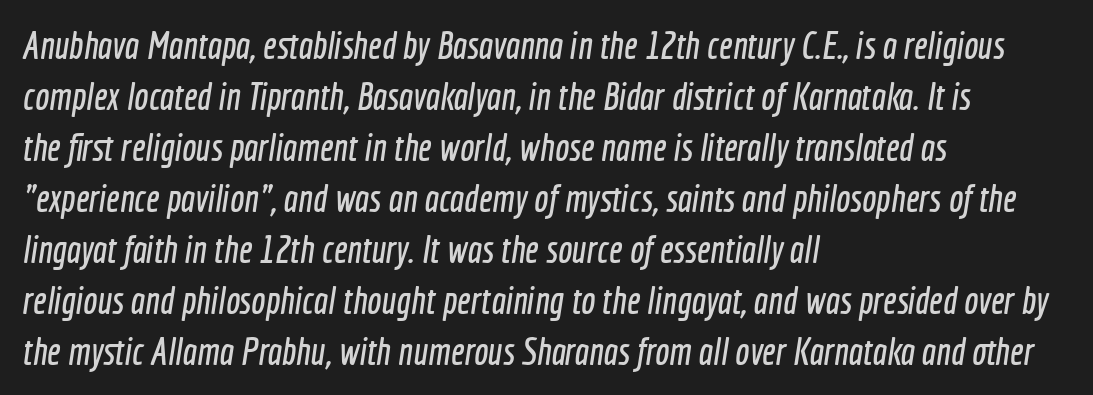
{"serif": "no", "width": "condensed", "x_height": "medium", "monospaced": "no", "underline": "no", "align": "left", "line_spacing": "normal", "line_spacing_ratio": 1.34, "letter_spacing": "normal", "letter_spacing_em": 0.0, "glyph_px": 38}
